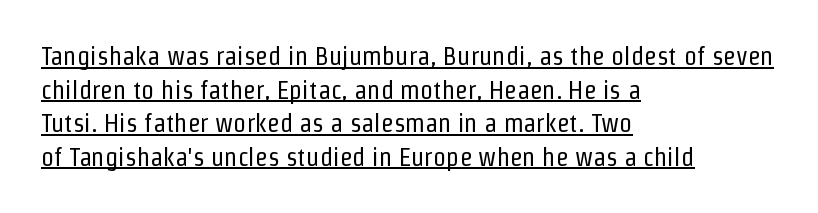
{"italic": "no", "bold": "no", "underline": "yes", "align": "left", "line_spacing": "normal", "line_spacing_ratio": 1.29, "letter_spacing": "normal", "letter_spacing_em": 0.0, "glyph_px": 26}
